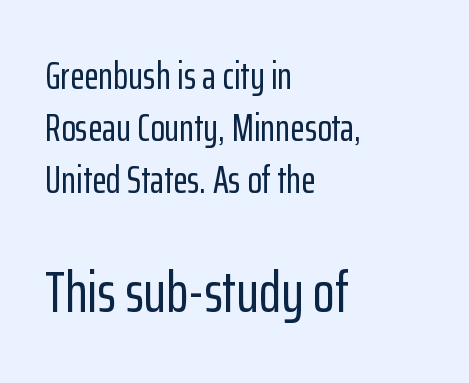
Q: Is the text italic (slanted)? A: No, it is upright.
Q: Is the typeface a serif or a sans-serif typeface? A: Sans-serif.
Q: Is the text underlined? A: No.
Q: How is the paragraph aligned? A: Left-aligned.
Q: Is the spacing between letters normal or unusually wide? A: Normal.
Q: Is the spacing between lines tight, normal or loose? A: Normal.
Q: Which block of text is set in a larger size, the first (top) or the second (bottom)? A: The second (bottom) one.
Q: Width (condensed, normal, or wide)? A: Condensed.
Q: Stroke contrast? A: Low.
Q: x-height? A: Medium.
Q: Monospaced? A: No.
